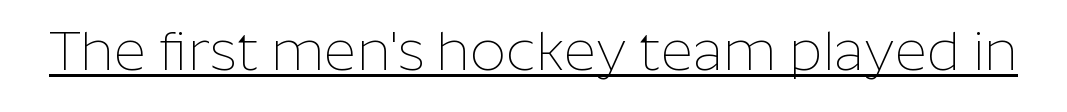
The image shows 56 px thin sans-serif type, upright; set normal letter spacing, underlined; low stroke contrast and a medium x-height.
